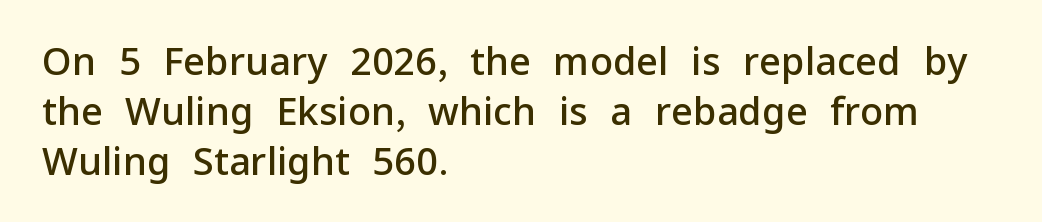
The image shows 38 px semibold sans-serif type, upright; set left-aligned, normal line spacing (1.31x), normal letter spacing, not underlined; low stroke contrast and a medium x-height.
